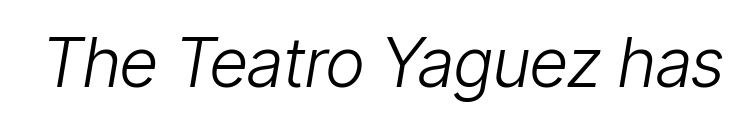
Check under the words: just untouched page. Does extra space separate the letters? No, they use regular spacing. The letterforms sit at book weight or below. The face used here has a pronounced slope to its letters. This sample has the flowing, uneven cadence of proportional lettering.
